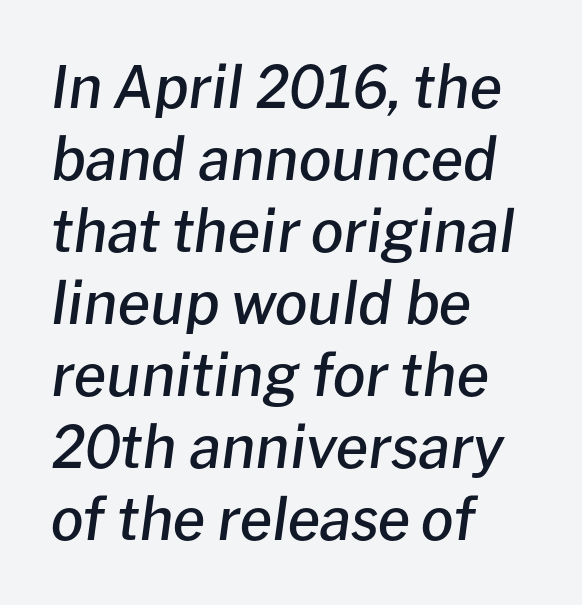
Q: Is the text bold? A: Semi-bold.
Q: Is the text italic (slanted)? A: Yes, it leans right by about 8 degrees.
Q: Is the text underlined? A: No.
Q: How is the paragraph aligned? A: Left-aligned.
Q: Is the spacing between letters normal or unusually wide? A: Normal.
Q: Width (condensed, normal, or wide)? A: Normal.
Q: Stroke contrast? A: Low.
Q: x-height? A: Medium.
Q: Monospaced? A: No.
